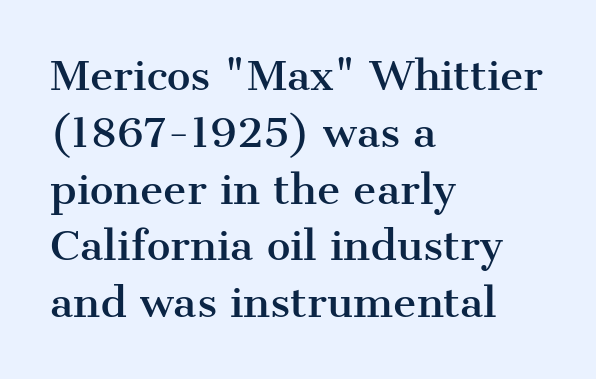
Notice how descenders clear the ascenders below comfortably — that's standard leading. Horizontal alignment here is leftward, the default for most running prose. The space directly below the letters is spotless. The passage shown has conventional tracking throughout. The typeface chosen for these lines features serifs.
